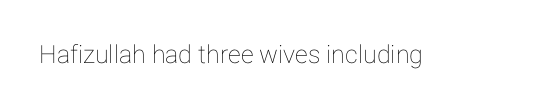
{"italic": "no", "underline": "no", "letter_spacing": "normal", "letter_spacing_em": 0.0, "glyph_px": 25}
